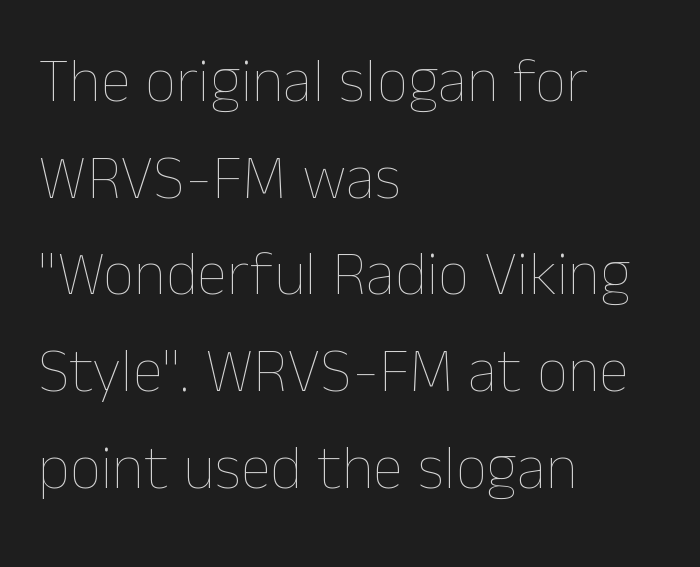
{"italic": "no", "bold": "no", "weight": "thin", "width": "normal", "stroke_contrast": "low", "x_height": "medium", "monospaced": "no", "underline": "no", "align": "left", "line_spacing": "normal", "line_spacing_ratio": 1.56, "letter_spacing": "normal", "letter_spacing_em": 0.0, "glyph_px": 62}
